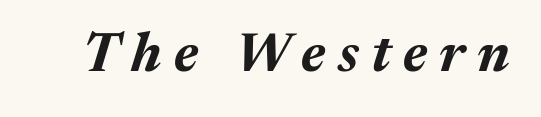
The image shows 54 px bold type, italic (leaning right); set unusually wide letter spacing (+0.23 em), not underlined; medium stroke contrast and a medium x-height.
